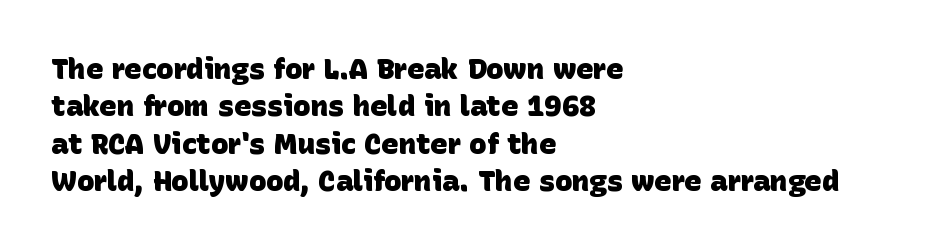
The image shows 29 px heavy sans-serif type; set left-aligned, normal line spacing (1.29x), normal letter spacing, not underlined; low stroke contrast and a large x-height.
